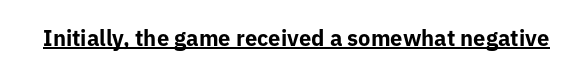
The image shows 22 px bold type, upright; set normal letter spacing, underlined.
